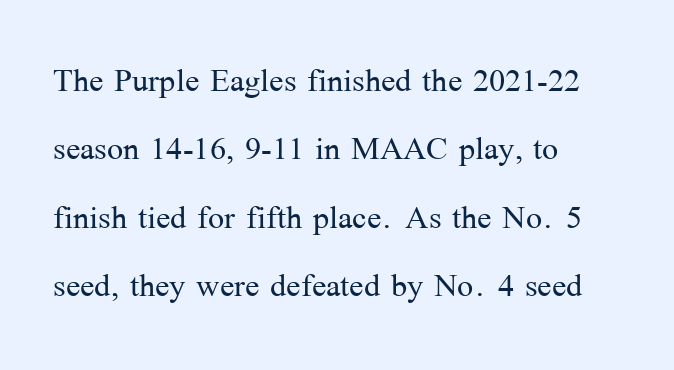
This is not heavy type; no bold has been used. Is the block centered? No — it sits flush against the left margin. The letterforms sit shoulder to shoulder at normal distance. Horizontal bands of white between lines are of average thickness. This sample has the flowing, uneven cadence of proportional lettering. Little horizontal feet cap the strokes, marking this as serif type.
